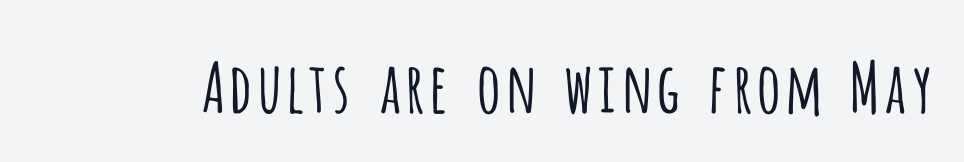
It's the straight-up-and-down kind of type. Each letter keeps its own natural width here, so spacing adapts to shape. Spacing between characters is what you'd get straight out of the box. Check the space under the baseline: it is left empty. Serifs: no, the terminals of the letterforms are clean.
